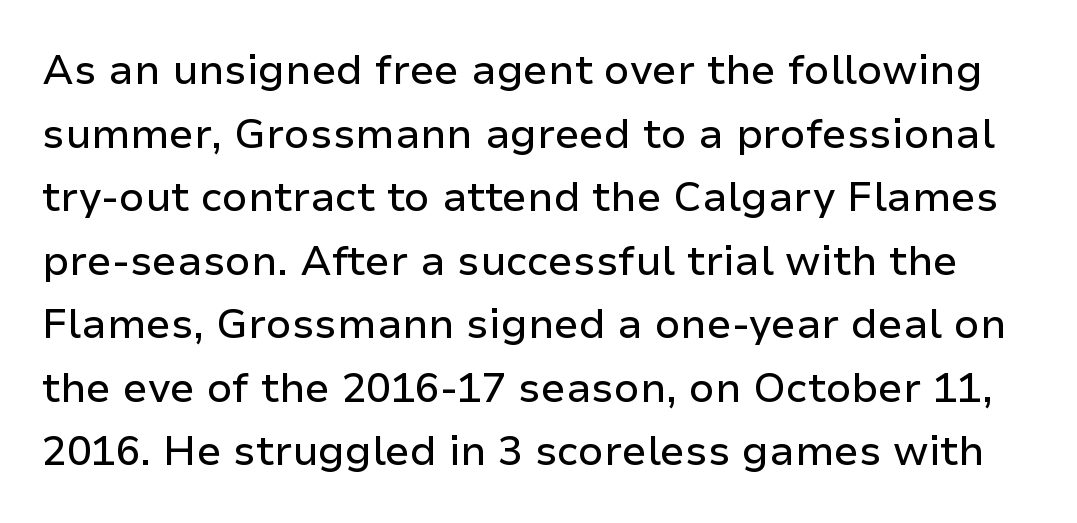
The image shows 41 px sans-serif type, upright; set normal line spacing (1.55x), normal letter spacing, not underlined; low stroke contrast and a medium x-height.
